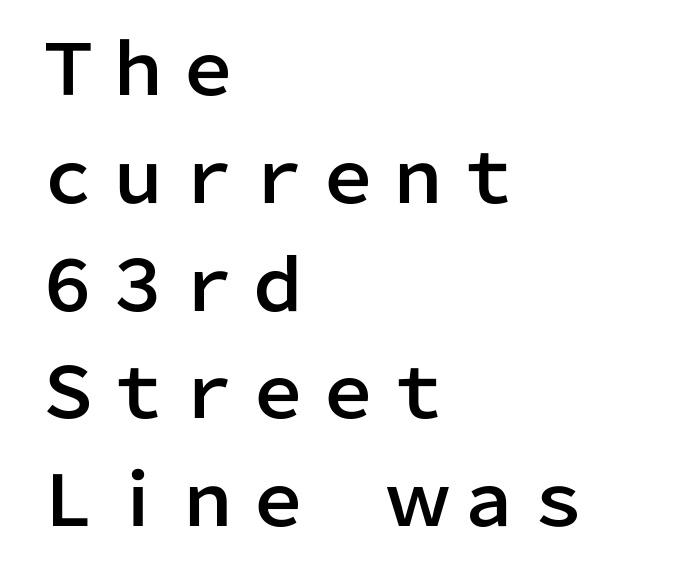
Q: Is the text italic (slanted)? A: No, it is upright.
Q: Is the typeface a serif or a sans-serif typeface? A: Sans-serif.
Q: Is the text underlined? A: No.
Q: How is the paragraph aligned? A: Left-aligned.
Q: Is the spacing between letters normal or unusually wide? A: Normal.
Q: Is the spacing between lines tight, normal or loose? A: Normal.
Q: Width (condensed, normal, or wide)? A: Normal.
Q: Stroke contrast? A: Low.
Q: x-height? A: Medium.
Q: Monospaced? A: No.
